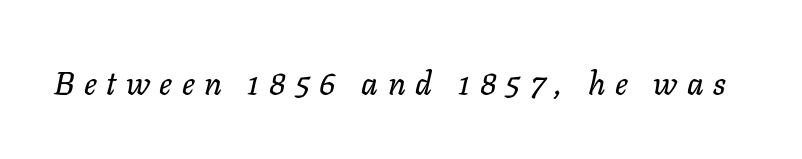
Q: Is the text italic (slanted)? A: Yes, it leans right by about 11 degrees.
Q: Is the text underlined? A: No.
Q: Is the spacing between letters normal or unusually wide? A: Unusually wide.
Q: Width (condensed, normal, or wide)? A: Normal.
Q: Stroke contrast? A: Low.
Q: x-height? A: Medium.
Q: Monospaced? A: No.
